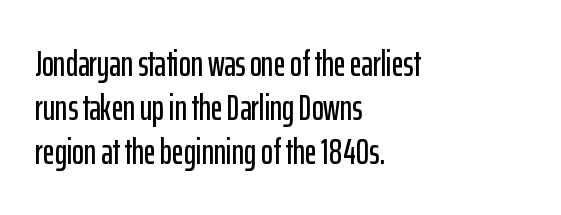
Q: Is the text italic (slanted)? A: No, it is upright.
Q: Is the typeface a serif or a sans-serif typeface? A: Sans-serif.
Q: Is the text underlined? A: No.
Q: How is the paragraph aligned? A: Left-aligned.
Q: Is the spacing between letters normal or unusually wide? A: Normal.
Q: Width (condensed, normal, or wide)? A: Condensed.
Q: Stroke contrast? A: Low.
Q: x-height? A: Medium.
Q: Monospaced? A: No.
